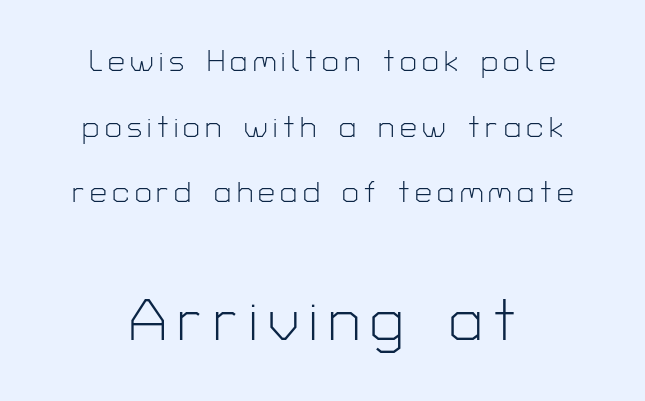
The image shows 59 px light sans-serif type, upright; set centered, loose line spacing (2.19x), not underlined; the second (bottom) block is 1.97x larger; low stroke contrast and a medium x-height.
